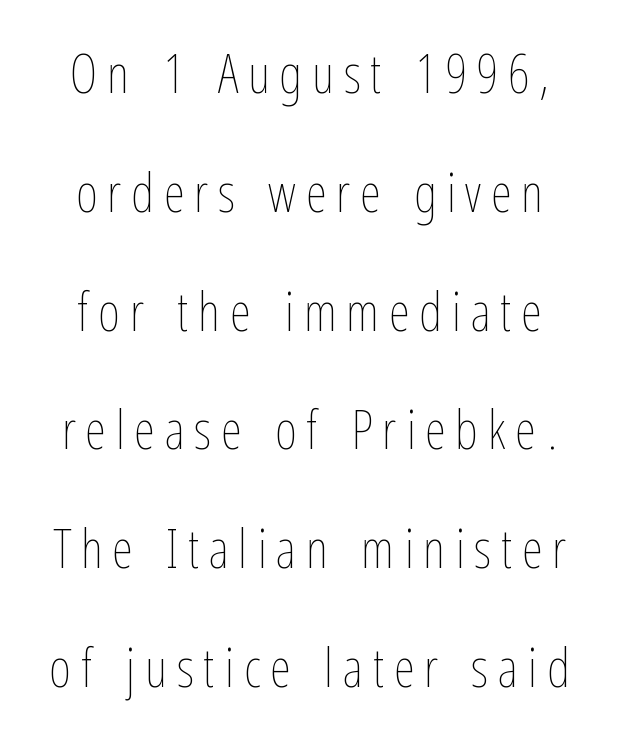
Bold? No — there's no thickening of the strokes. Notice the wide empty band between every row — that's loose leading. The string is rendered with underlining switched off. Tall strokes in this sample are plumb rather than angled. This sample has the flowing, uneven cadence of proportional lettering.
